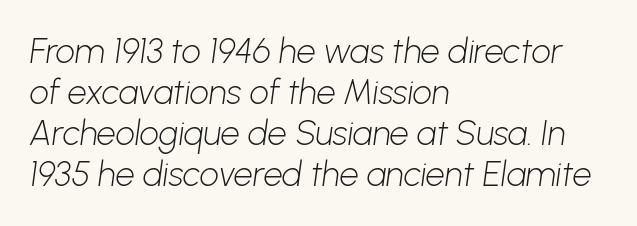
Q: Is the text bold? A: No.
Q: Is the typeface a serif or a sans-serif typeface? A: Sans-serif.
Q: Is the text underlined? A: No.
Q: How is the paragraph aligned? A: Left-aligned.
Q: Is the spacing between letters normal or unusually wide? A: Normal.
Q: Width (condensed, normal, or wide)? A: Normal.
Q: Stroke contrast? A: Low.
Q: x-height? A: Medium.
Q: Monospaced? A: No.
